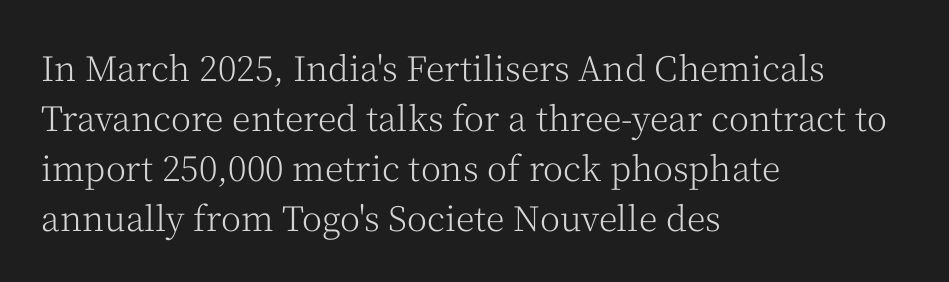
Q: Is the text bold? A: No.
Q: Is the text italic (slanted)? A: No, it is upright.
Q: Is the typeface a serif or a sans-serif typeface? A: Serif.
Q: Is the text underlined? A: No.
Q: How is the paragraph aligned? A: Left-aligned.
Q: Is the spacing between letters normal or unusually wide? A: Normal.
Q: Is the spacing between lines tight, normal or loose? A: Normal.
Q: Width (condensed, normal, or wide)? A: Normal.
Q: Stroke contrast? A: Medium.
Q: x-height? A: Medium.
Q: Monospaced? A: No.
